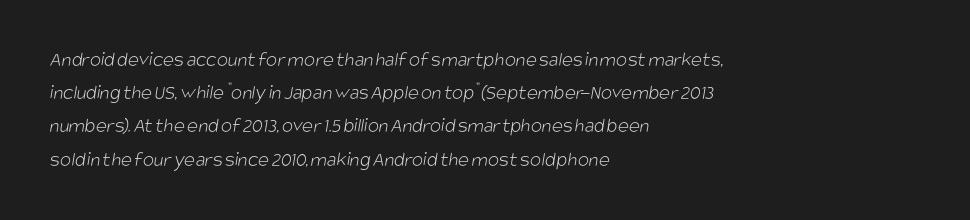
Words appear dense and cohesive because spacing is normal. Ink coverage per letter is moderate at most. A bare baseline throughout the passage. One-word summary of the alignment: left. Baseline-to-baseline distance is the conventional proportion of letter height.
